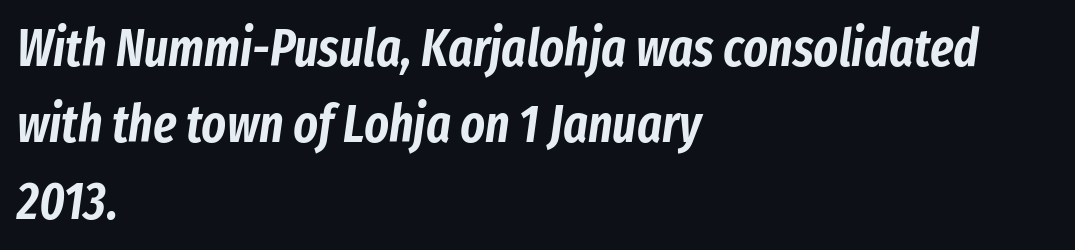
This sample is left-justified, so line endings fall wherever the words run out. The gap between lines stays unmarked. Observe the lean: these are italic letterforms. Does the leading feel generous? No, just average. The line texture is even and compact thanks to regular tracking. The face used here is proportionally spaced, like ordinary book or web type.
